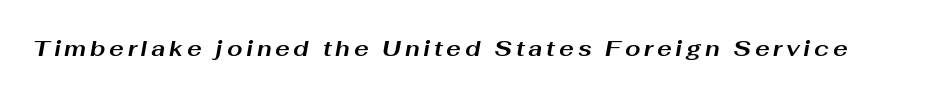
{"italic": "yes", "lean": "right", "slant_degrees": 10, "bold": "yes", "underline": "no", "glyph_px": 22}
